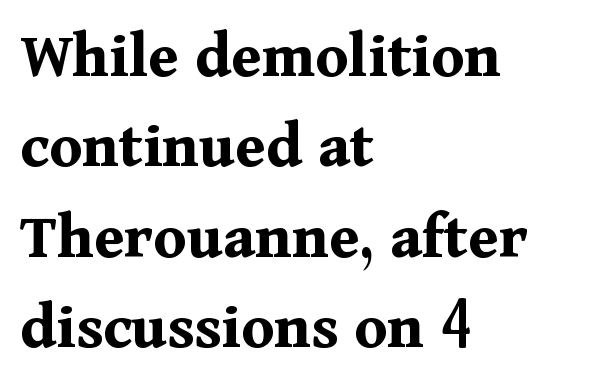
These lines sit exactly where default settings would place them. The typography opts for an upright posture over an oblique one. The space directly below the letters is spotless. Varying glyph widths throughout — classic text-font behaviour. Pretty heavy lettering here — definitely bold.
